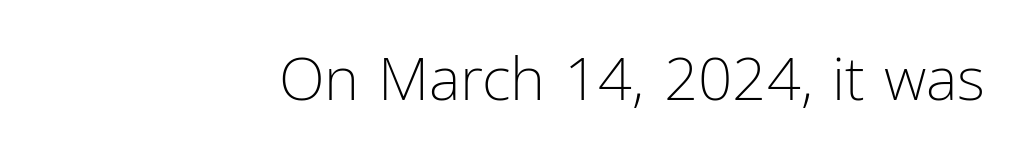
The image shows 60 px light, condensed sans-serif type, upright; set right-aligned, normal letter spacing, not underlined; low stroke contrast and a medium x-height.
